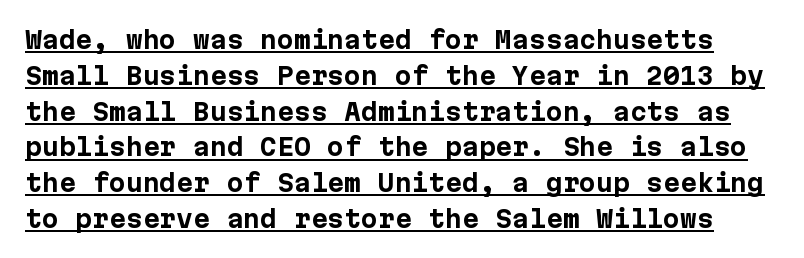
Q: Is the text bold? A: Yes.
Q: Is the text italic (slanted)? A: No, it is upright.
Q: Is the text underlined? A: Yes.
Q: Is the spacing between letters normal or unusually wide? A: Normal.
Q: Is the spacing between lines tight, normal or loose? A: Normal.
